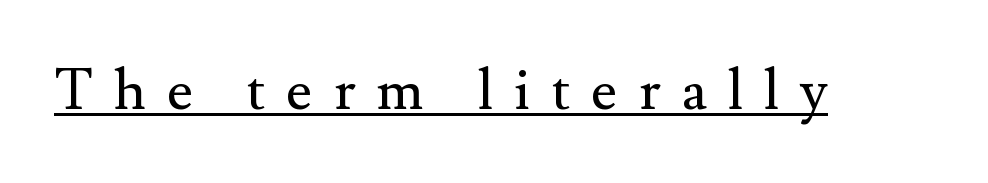
Note the varied advance widths — an 'i' is clearly narrower than an 'm'. Every stem runs plumb, perpendicular to the baseline. The horizontal fit of the characters is loose and conspicuously gappy. A serif font was chosen for this passage.
